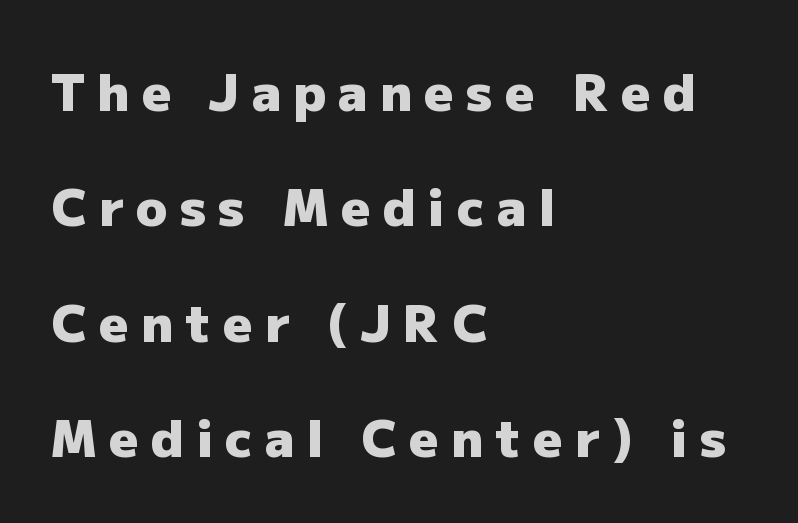
The image shows 51 px heavy sans-serif type, upright; set left-aligned, loose line spacing (2.26x), unusually wide letter spacing (+0.24 em), not underlined; low stroke contrast and a medium x-height.
